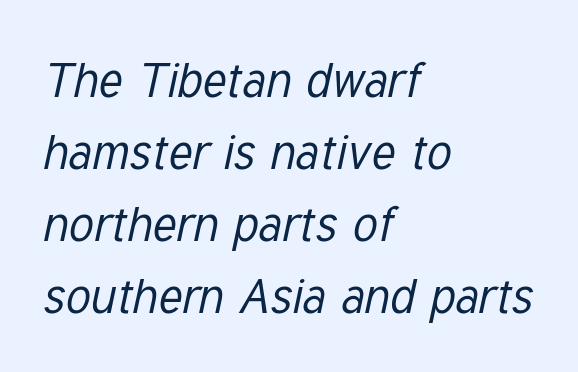
{"italic": "yes", "lean": "right", "slant_degrees": 12, "bold": "no", "weight": "regular", "width": "condensed", "stroke_contrast": "low", "x_height": "medium", "monospaced": "no", "underline": "no", "align": "left", "line_spacing": "normal", "line_spacing_ratio": 1.47, "letter_spacing": "normal", "letter_spacing_em": 0.0, "glyph_px": 49}
